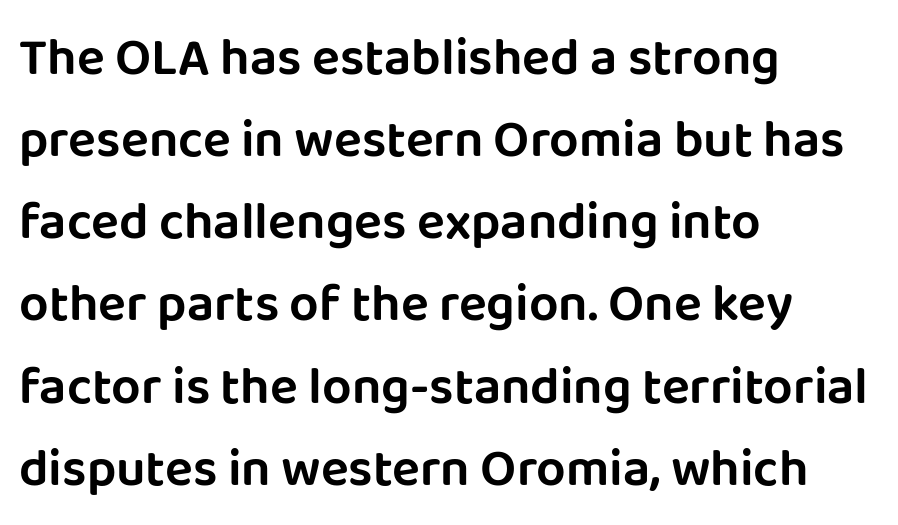
This rendering leaves character spacing at its baseline value. To sum up the face: it is a sans, with no serifs. Is this a fixed-width face? No — the glyphs have proportional, varying widths. Visually the block forms a straight wall on the left and a jagged coastline on the right. Just letters on the line, the space beneath them empty. A typesetter would mark this as roman, not italic.
